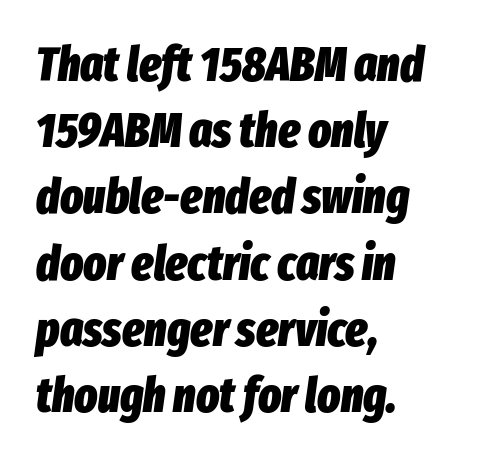
Q: Is the text bold? A: Yes.
Q: Is the text italic (slanted)? A: Yes, it leans right by about 8 degrees.
Q: Is the text underlined? A: No.
Q: How is the paragraph aligned? A: Left-aligned.
Q: Is the spacing between letters normal or unusually wide? A: Normal.
Q: Is the spacing between lines tight, normal or loose? A: Normal.
Q: Width (condensed, normal, or wide)? A: Condensed.
Q: Stroke contrast? A: Low.
Q: x-height? A: Medium.
Q: Monospaced? A: No.
